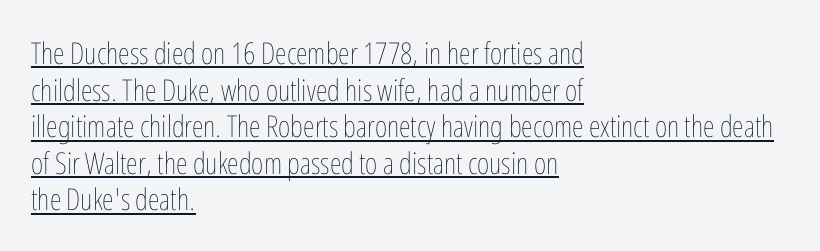
{"italic": "no", "bold": "no", "weight": "thin", "width": "condensed", "stroke_contrast": "low", "x_height": "medium", "monospaced": "no", "underline": "yes", "align": "left", "line_spacing_ratio": 1.22, "letter_spacing": "normal", "letter_spacing_em": 0.0, "glyph_px": 30}
